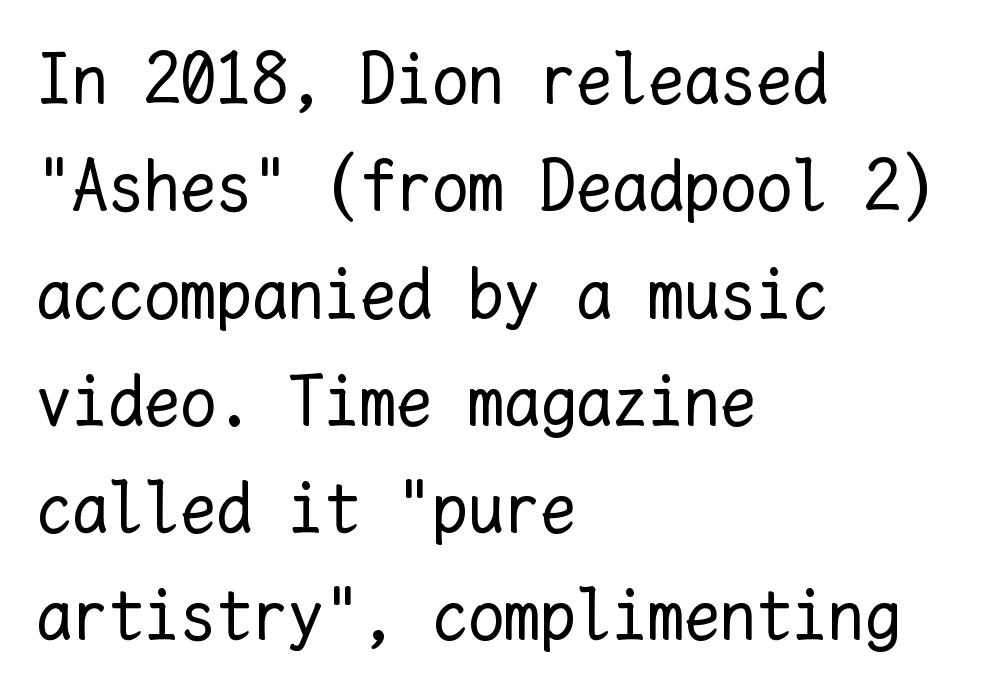
{"italic": "no", "bold": "no", "weight": "regular", "width": "normal", "stroke_contrast": "low", "x_height": "medium", "monospaced": "yes", "underline": "no", "align": "left", "line_spacing": "normal", "line_spacing_ratio": 1.49, "letter_spacing": "normal", "letter_spacing_em": 0.0, "glyph_px": 72}
